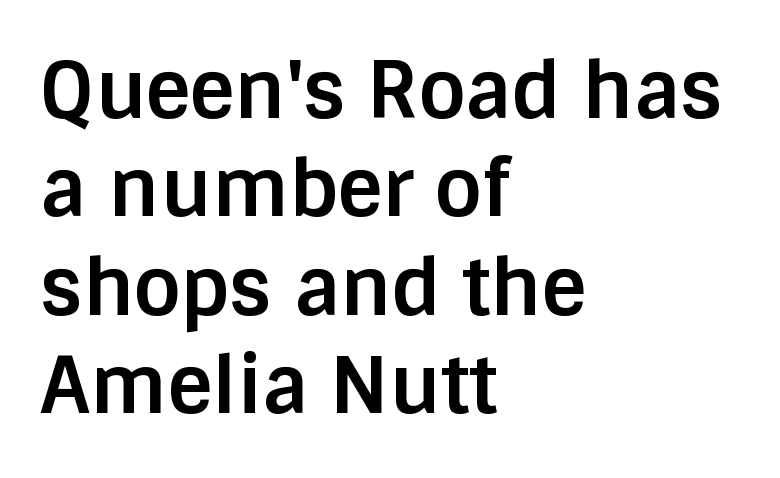
{"serif": "no", "italic": "no", "bold": "yes", "weight": "bold", "width": "normal", "stroke_contrast": "low", "x_height": "large", "monospaced": "no", "underline": "no", "align": "left", "line_spacing": "normal", "line_spacing_ratio": 1.26, "letter_spacing": "normal", "letter_spacing_em": 0.0, "glyph_px": 78}
